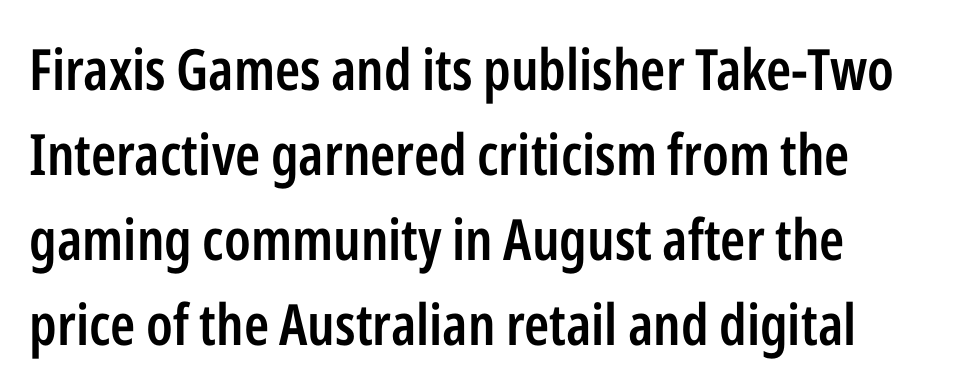
Q: Is the text bold? A: Semi-bold.
Q: Is the text italic (slanted)? A: No, it is upright.
Q: Is the typeface a serif or a sans-serif typeface? A: Sans-serif.
Q: Is the text underlined? A: No.
Q: How is the paragraph aligned? A: Left-aligned.
Q: Is the spacing between letters normal or unusually wide? A: Normal.
Q: Is the spacing between lines tight, normal or loose? A: Normal.
Q: Width (condensed, normal, or wide)? A: Condensed.
Q: Stroke contrast? A: Low.
Q: x-height? A: Medium.
Q: Monospaced? A: No.
